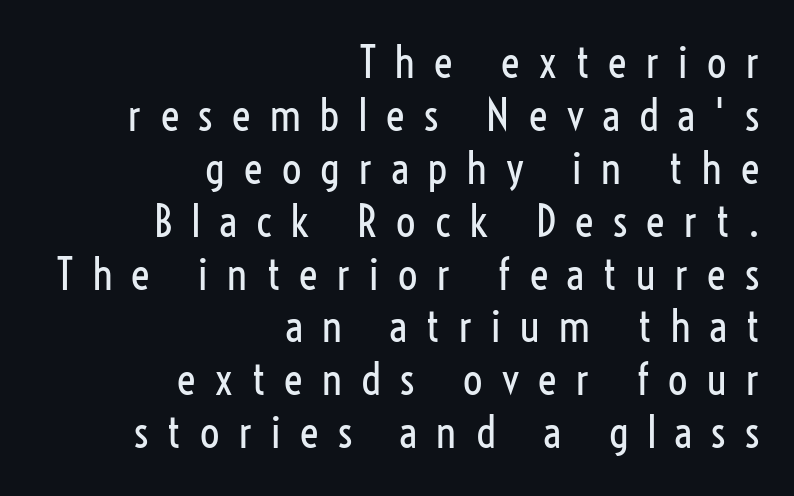
Q: Is the text bold? A: No.
Q: Is the text italic (slanted)? A: No, it is upright.
Q: Is the typeface a serif or a sans-serif typeface? A: Sans-serif.
Q: Is the text underlined? A: No.
Q: How is the paragraph aligned? A: Right-aligned.
Q: Is the spacing between letters normal or unusually wide? A: Unusually wide.
Q: Width (condensed, normal, or wide)? A: Condensed.
Q: Stroke contrast? A: Low.
Q: x-height? A: Medium.
Q: Monospaced? A: No.
